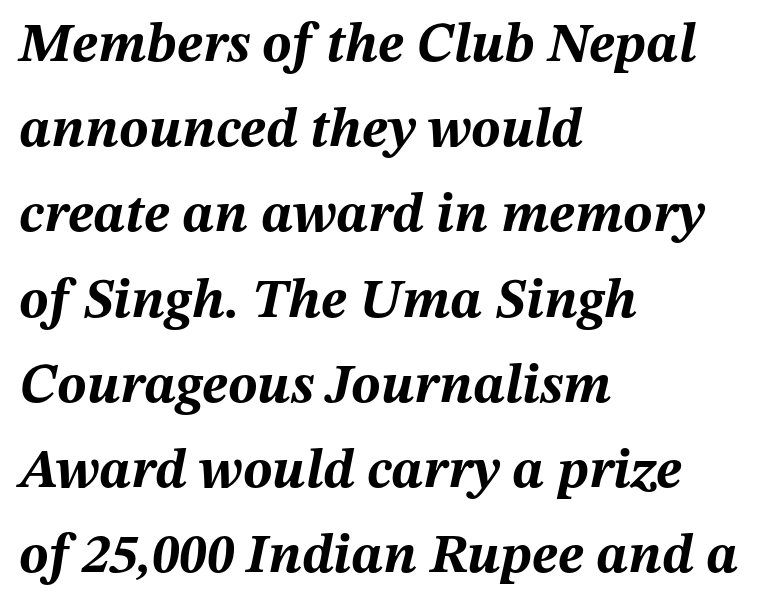
The rendering keeps characters at their native spacing. Every character sits at an angle, as italics do. Do the characters align in a grid? No, the font is proportional. Is the type bold? Yes — the strokes are clearly thick and heavy. The passage shown is not underscored anywhere.
